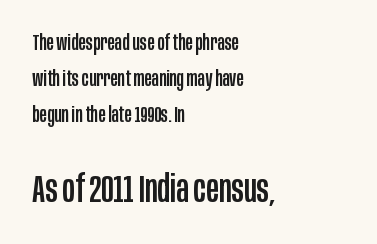
{"serif": "no", "italic": "no", "width": "condensed", "stroke_contrast": "low", "x_height": "large", "monospaced": "no", "underline": "no", "align": "left", "line_spacing": "normal", "line_spacing_ratio": 1.64, "letter_spacing": "normal", "letter_spacing_em": 0.0, "larger_block": "second", "size_ratio": 1.73, "glyph_px": 38}
